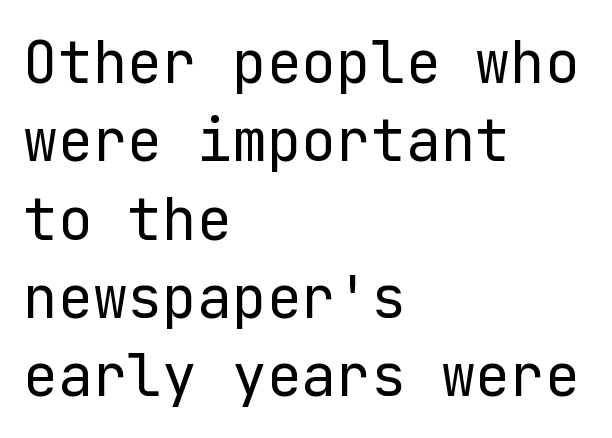
The image shows 58 px regular-weight sans-serif type, upright; set left-aligned, normal line spacing (1.35x), normal letter spacing, not underlined; low stroke contrast and a medium x-height.
